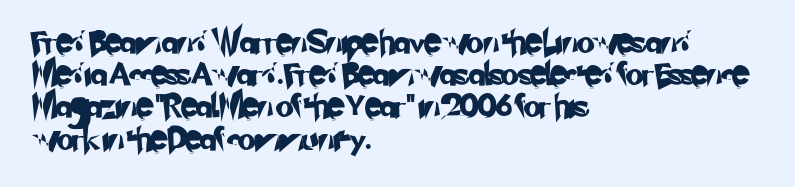
{"underline": "no", "align": "left", "line_spacing": "normal", "line_spacing_ratio": 1.4, "letter_spacing": "normal", "letter_spacing_em": 0.0, "glyph_px": 23}
